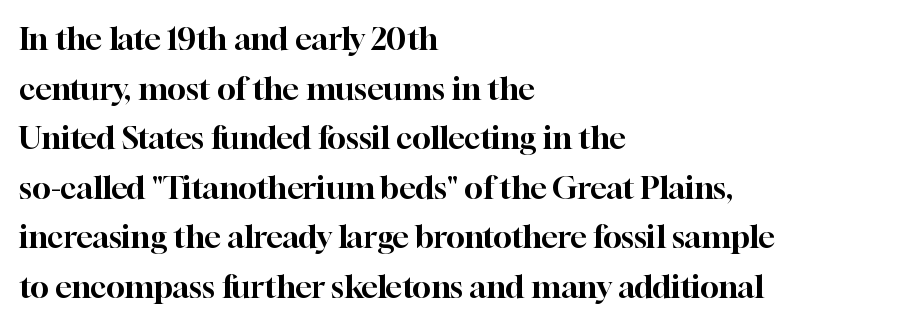
The face used here is rendered with its standard letterfit. This block has exactly the height ordinary leading produces. Nobody drew a line under any word here. Here the designer chose a conventional face with non-uniform glyph widths. Teacher's note: observe the even left margin — that is flush-left alignment.
